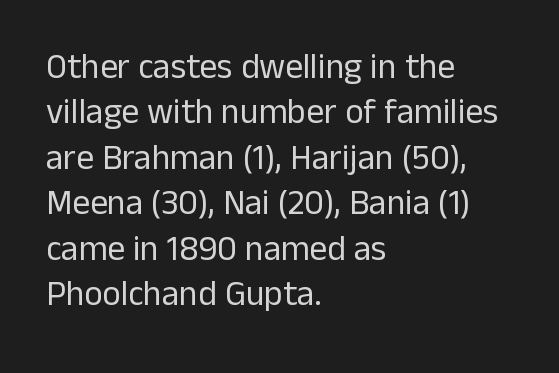
The image shows 35 px regular-weight sans-serif type, upright; set left-aligned, normal line spacing (1.3x), normal letter spacing, not underlined; low stroke contrast and a medium x-height.
